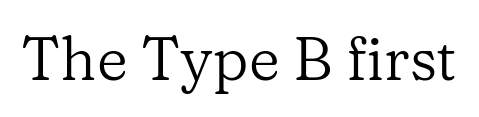
The weight would be labelled regular, book, light, or lighter still. The text was rendered using a seriffed face with decorative stroke endings. The specimen omits any rule beneath the text block's lines. When letters stand straight like this, we call the style roman or upright. Nothing unusual about the tracking: characters are spaced as the font intends. You could not count columns in this text — the font is proportionally spaced.
